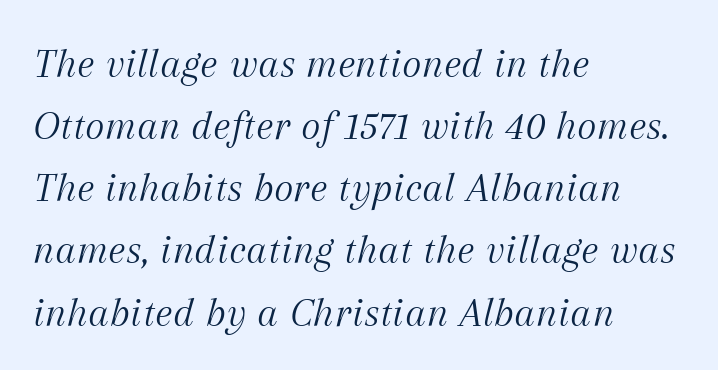
The image shows 42 px light serif type, italic (leaning right); set left-aligned, normal line spacing (1.48x), normal letter spacing, not underlined; medium stroke contrast and a medium x-height.
